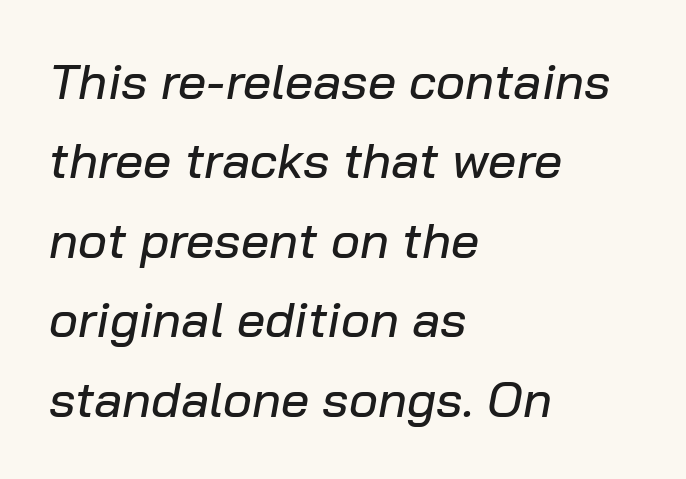
{"italic": "yes", "lean": "right", "slant_degrees": 10, "width": "normal", "stroke_contrast": "low", "x_height": "medium", "monospaced": "no", "underline": "no", "align": "left", "line_spacing": "normal", "line_spacing_ratio": 1.59, "letter_spacing": "normal", "letter_spacing_em": 0.0, "glyph_px": 50}
